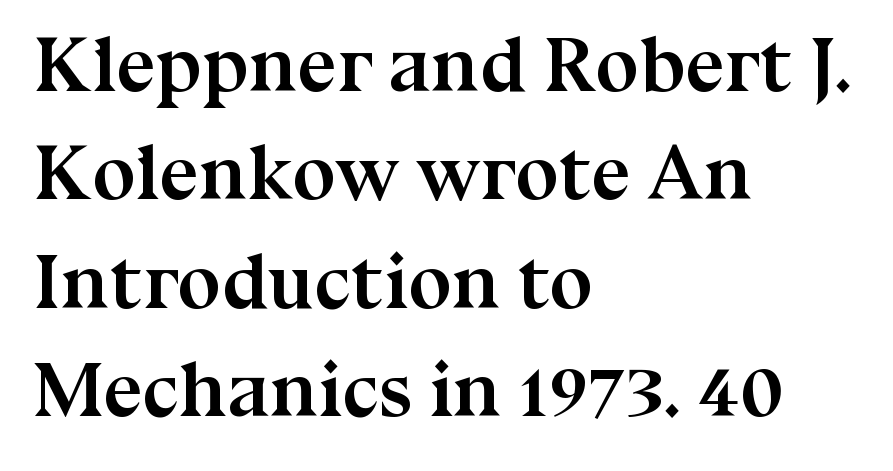
{"serif": "yes", "italic": "no", "bold": "yes", "weight": "semibold", "width": "normal", "stroke_contrast": "medium", "x_height": "medium", "monospaced": "no", "underline": "no", "align": "left", "line_spacing": "normal", "line_spacing_ratio": 1.39, "letter_spacing": "normal", "letter_spacing_em": 0.0, "glyph_px": 78}
